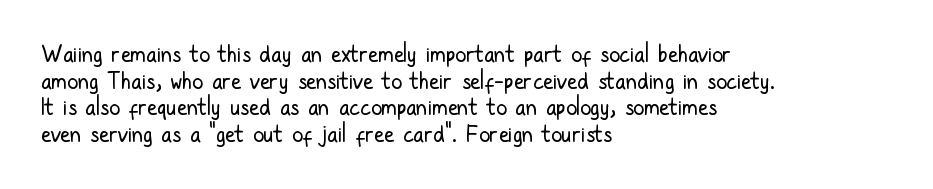
Q: Is the text bold? A: No.
Q: Is the text italic (slanted)? A: No, it is upright.
Q: Is the text underlined? A: No.
Q: How is the paragraph aligned? A: Left-aligned.
Q: Is the spacing between letters normal or unusually wide? A: Normal.
